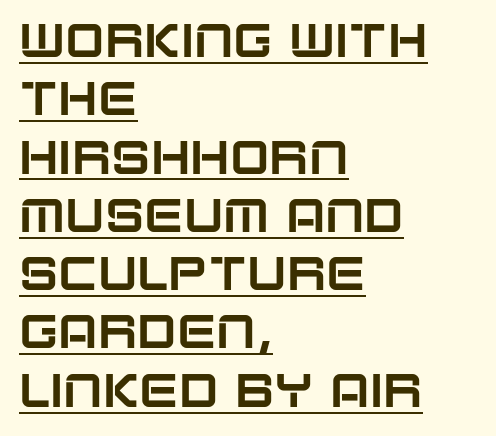
The image shows 47 px sans-serif type, upright; set left-aligned, line spacing 1.24x, normal letter spacing, underlined; low stroke contrast and a large x-height.
